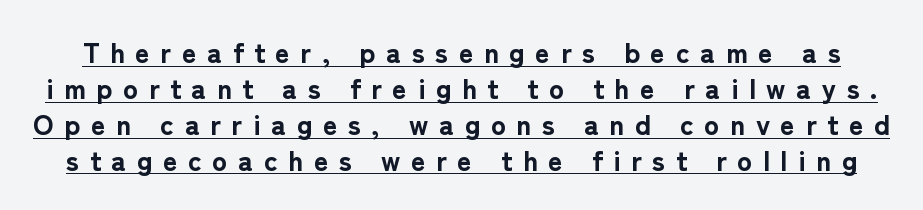
Nothing sits at the stroke ends, so this counts as sans-serif. Proportional: the letters do not fall into vertical columns. Vertically, the passage feels balanced, rows spaced as you'd expect. The font is running at its bold setting. Notice how the stems are strictly vertical — no italics here.
